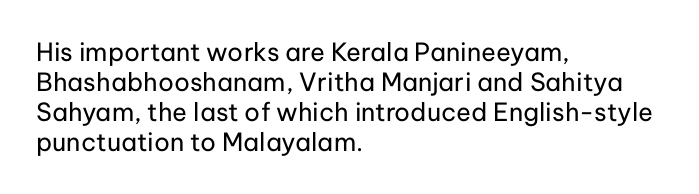
Q: Is the text bold? A: No.
Q: Is the text italic (slanted)? A: No, it is upright.
Q: Is the text underlined? A: No.
Q: How is the paragraph aligned? A: Left-aligned.
Q: Is the spacing between letters normal or unusually wide? A: Normal.
